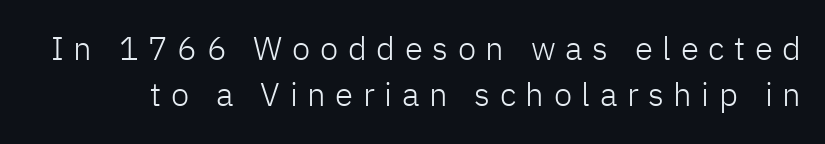
The image shows 33 px light sans-serif type, upright; set normal line spacing (1.38x), unusually wide letter spacing (+0.29 em), not underlined; low stroke contrast and a medium x-height.
